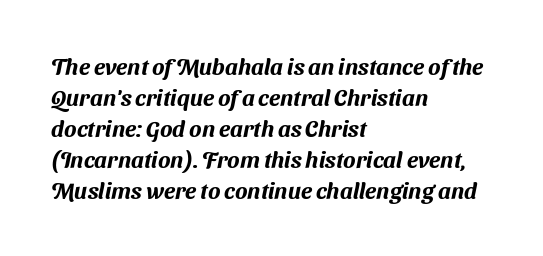
Q: Is the text underlined? A: No.
Q: How is the paragraph aligned? A: Left-aligned.
Q: Is the spacing between letters normal or unusually wide? A: Normal.
Q: Is the spacing between lines tight, normal or loose? A: Normal.
